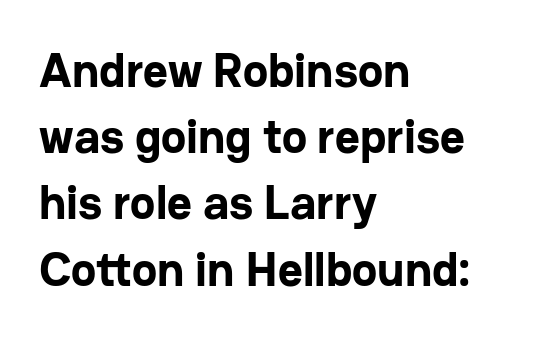
{"serif": "no", "italic": "no", "bold": "yes", "weight": "bold", "width": "normal", "stroke_contrast": "low", "x_height": "medium", "monospaced": "no", "underline": "no", "align": "left", "line_spacing": "normal", "line_spacing_ratio": 1.38, "letter_spacing": "normal", "letter_spacing_em": 0.0, "glyph_px": 48}
